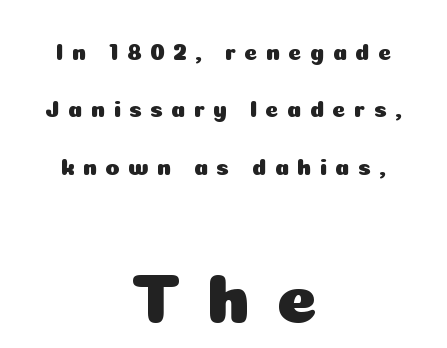
Q: Is the text italic (slanted)? A: No, it is upright.
Q: Is the typeface a serif or a sans-serif typeface? A: Sans-serif.
Q: Is the text underlined? A: No.
Q: How is the paragraph aligned? A: Centered.
Q: Is the spacing between letters normal or unusually wide? A: Unusually wide.
Q: Is the spacing between lines tight, normal or loose? A: Loose.
Q: Which block of text is set in a larger size, the first (top) or the second (bottom)? A: The second (bottom) one.
Q: Width (condensed, normal, or wide)? A: Normal.
Q: Stroke contrast? A: Low.
Q: x-height? A: Medium.
Q: Monospaced? A: No.
